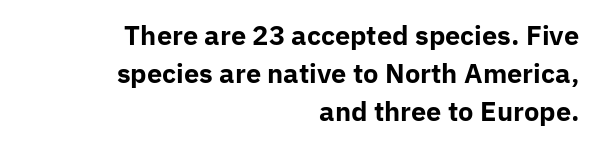
Q: Is the text bold? A: Yes.
Q: Is the text italic (slanted)? A: No, it is upright.
Q: Is the text underlined? A: No.
Q: How is the paragraph aligned? A: Right-aligned.
Q: Is the spacing between letters normal or unusually wide? A: Normal.
Q: Is the spacing between lines tight, normal or loose? A: Normal.
